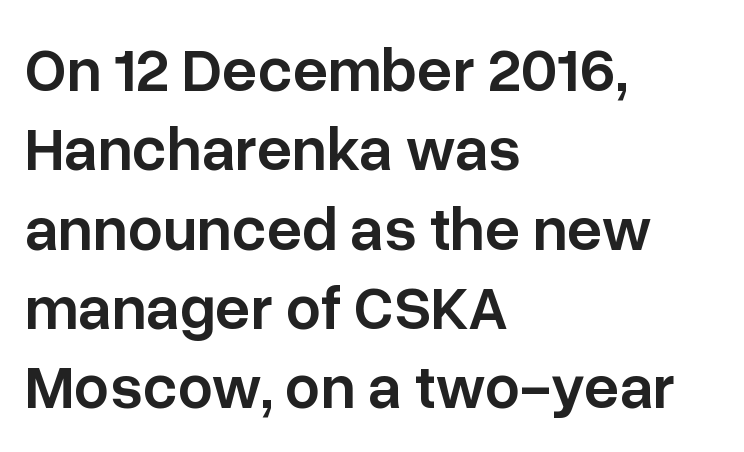
A semibold gives these letters moderate extra thickness, short of bold. In terms of leading, this rendering sits right in the middle. Nobody drew a line under any word here. Default kerning and tracking; the words read as compact shapes.
